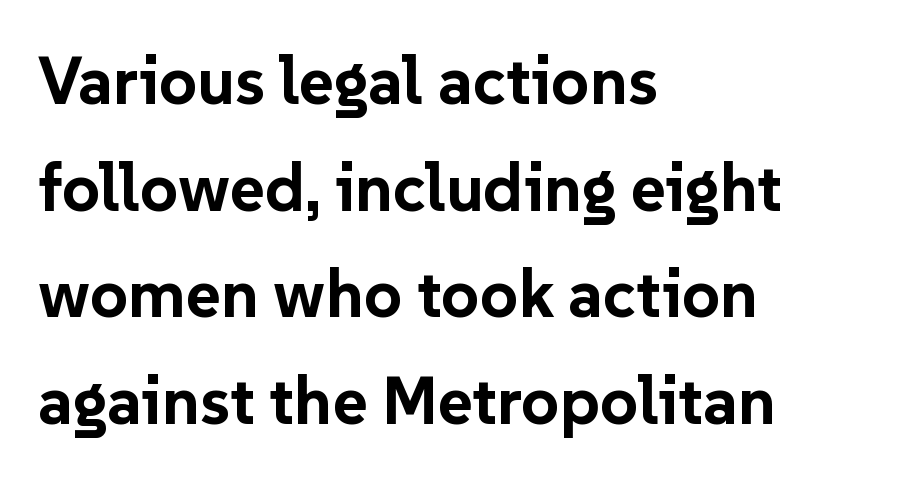
Q: Is the text bold? A: Yes.
Q: Is the text italic (slanted)? A: No, it is upright.
Q: Is the typeface a serif or a sans-serif typeface? A: Sans-serif.
Q: Is the text underlined? A: No.
Q: How is the paragraph aligned? A: Left-aligned.
Q: Is the spacing between letters normal or unusually wide? A: Normal.
Q: Is the spacing between lines tight, normal or loose? A: Normal.
Q: Width (condensed, normal, or wide)? A: Normal.
Q: Stroke contrast? A: Low.
Q: x-height? A: Medium.
Q: Monospaced? A: No.
